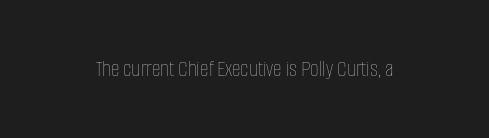
Only glyphs here, with clear space below each row. Notice how the stems are strictly vertical — no italics here. Between one letter and the next there's only the usual sliver of space. Is this a heavy cut? Hardly; it is regular or lighter.
